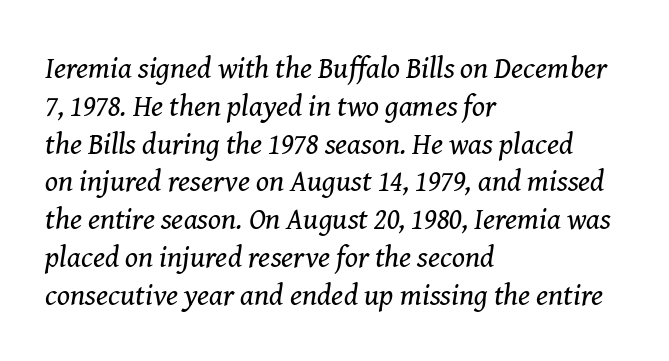
{"serif": "yes", "italic": "yes", "lean": "right", "slant_degrees": 8, "bold": "no", "weight": "regular", "width": "normal", "stroke_contrast": "medium", "x_height": "medium", "monospaced": "no", "underline": "no", "align": "left", "line_spacing": "normal", "line_spacing_ratio": 1.26, "letter_spacing": "normal", "letter_spacing_em": 0.0, "glyph_px": 30}
